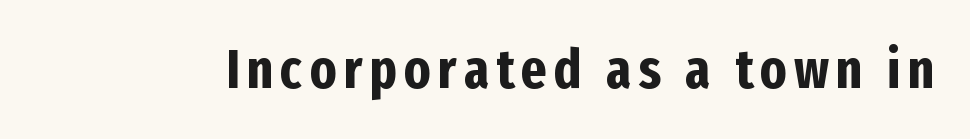
{"serif": "no", "italic": "no", "bold": "yes", "weight": "bold", "width": "condensed", "stroke_contrast": "low", "x_height": "medium", "monospaced": "no", "underline": "no", "glyph_px": 55}
